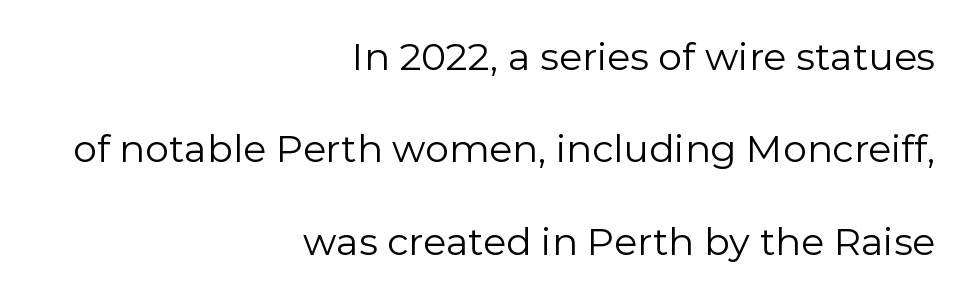
Unlike a traditional serif, this face leaves its strokes unadorned. Posture: upright roman. Descenders are the only things crossing below the line. These lines stand farther apart than default settings would place them. All the whitespace from short lines collects on the left. Tracking here is standard; glyphs follow each other at the usual distance.
